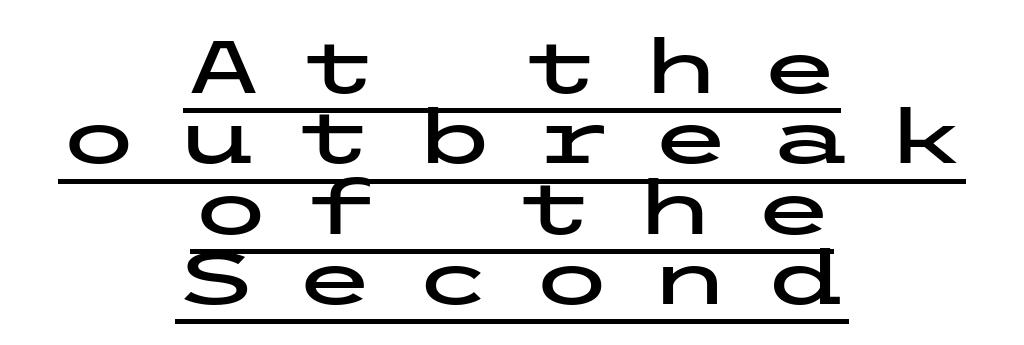
Q: Is the text italic (slanted)? A: No, it is upright.
Q: Is the typeface a serif or a sans-serif typeface? A: Sans-serif.
Q: Is the text underlined? A: Yes.
Q: How is the paragraph aligned? A: Centered.
Q: Is the spacing between letters normal or unusually wide? A: Unusually wide.
Q: Is the spacing between lines tight, normal or loose? A: Tight.
Q: Width (condensed, normal, or wide)? A: Wide.
Q: Stroke contrast? A: Low.
Q: x-height? A: Medium.
